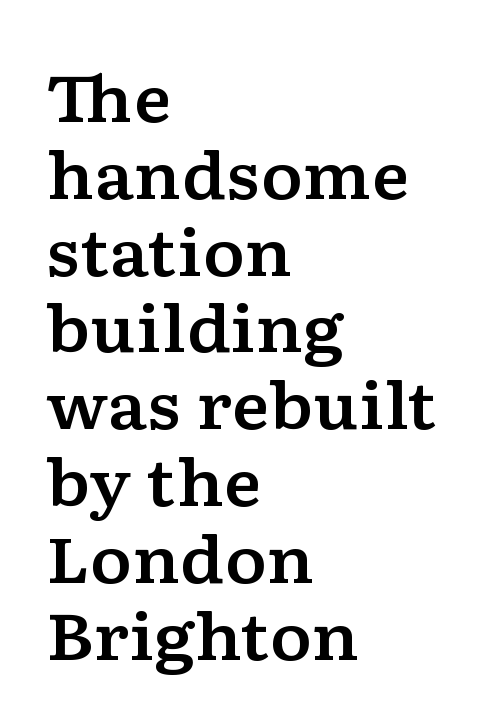
Each letter keeps its own natural width here, so spacing adapts to shape. Students, note that the glyphs here touch the page at normal intervals. Each letter's strokes conclude with small projecting serifs. The paragraph has a hard left edge and a soft right edge. Honestly, there is no underline to notice here at all.
